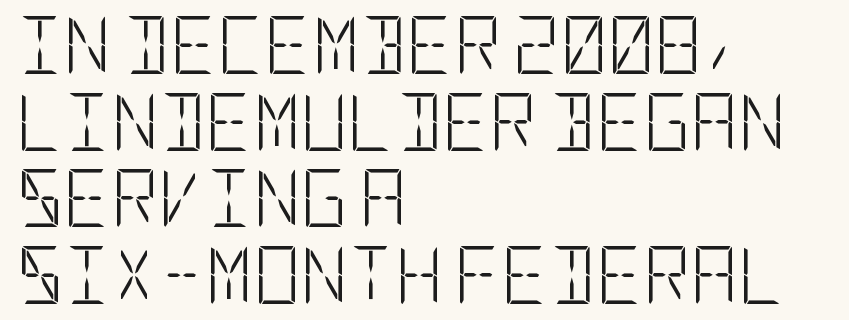
Q: Is the text bold? A: No.
Q: Is the text italic (slanted)? A: No, it is upright.
Q: Is the typeface a serif or a sans-serif typeface? A: Sans-serif.
Q: Is the text underlined? A: No.
Q: How is the paragraph aligned? A: Left-aligned.
Q: Is the spacing between letters normal or unusually wide? A: Normal.
Q: Is the spacing between lines tight, normal or loose? A: Normal.
Q: Width (condensed, normal, or wide)? A: Condensed.
Q: Stroke contrast? A: Low.
Q: x-height? A: Large.
